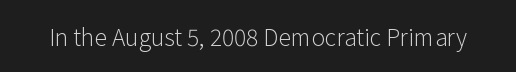
The type is set solid horizontally, with unmodified tracking. Words float on clear page, feet unadorned. A quiet, ordinary-to-light weight characterises the typeface. The type sits square on the baseline with zero lean.
